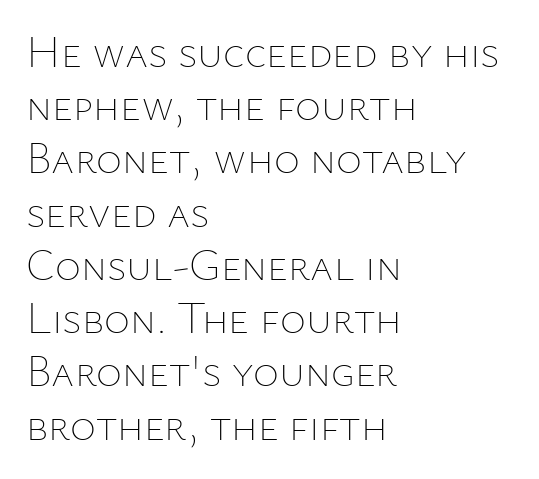
The letters look calm and open, with moderate or lighter stems. Leftover space on each line is placed entirely after the last word. Type without underlining. Inter-character spacing is left at the font's built-in metrics. The type sits square on the baseline with zero lean. The letters advance in unequal steps, a hallmark of proportional type.
